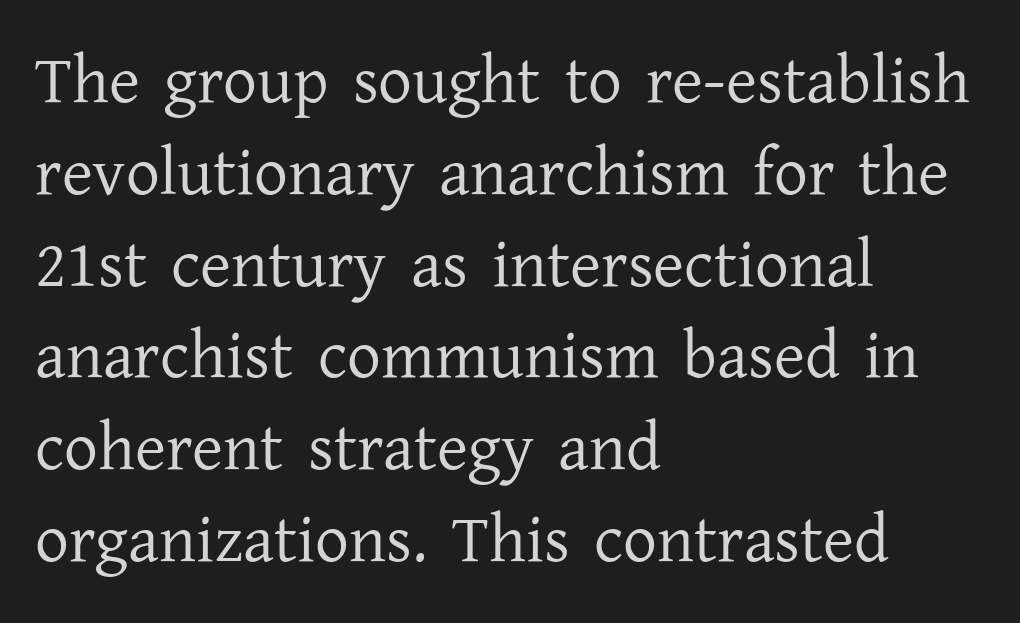
{"serif": "yes", "italic": "no", "bold": "no", "weight": "regular", "width": "normal", "stroke_contrast": "low", "x_height": "medium", "monospaced": "no", "underline": "no", "align": "left", "line_spacing": "normal", "line_spacing_ratio": 1.37, "letter_spacing": "normal", "letter_spacing_em": 0.0, "glyph_px": 67}
